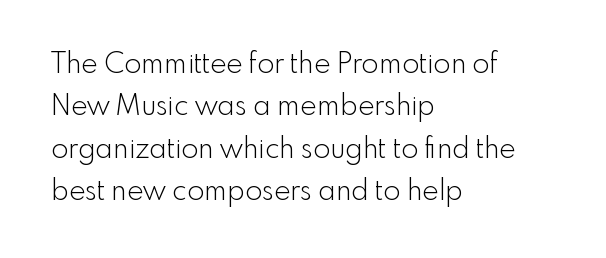
Q: Is the text bold? A: No.
Q: Is the text italic (slanted)? A: No, it is upright.
Q: Is the typeface a serif or a sans-serif typeface? A: Sans-serif.
Q: Is the text underlined? A: No.
Q: How is the paragraph aligned? A: Left-aligned.
Q: Is the spacing between letters normal or unusually wide? A: Normal.
Q: Is the spacing between lines tight, normal or loose? A: Normal.
Q: Width (condensed, normal, or wide)? A: Normal.
Q: x-height? A: Small.
Q: Monospaced? A: No.
